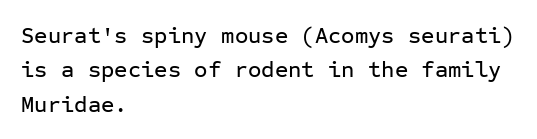
Q: Is the text italic (slanted)? A: No, it is upright.
Q: Is the text underlined? A: No.
Q: How is the paragraph aligned? A: Left-aligned.
Q: Is the spacing between letters normal or unusually wide? A: Normal.
Q: Is the spacing between lines tight, normal or loose? A: Normal.
